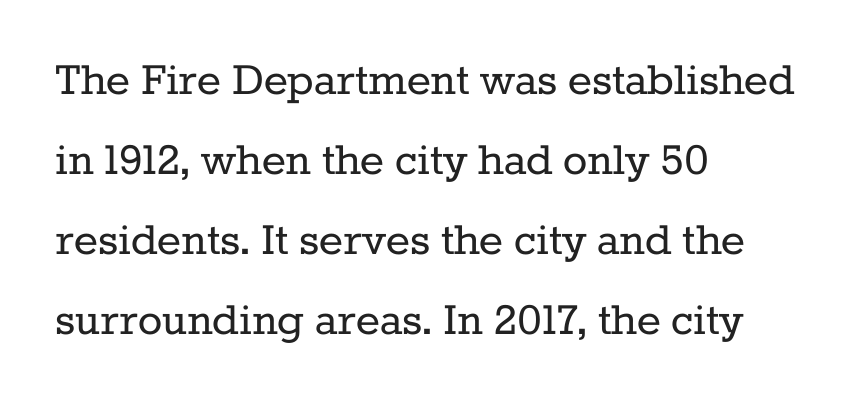
There is no visible air inserted between adjacent glyphs. The passage shown is typed in a proportional face where columns would drift. Weight: in the light-to-regular range. Upright lettering throughout. Old-style or modern, the face here clearly has serifs. The strip under each line holds only bare page.
